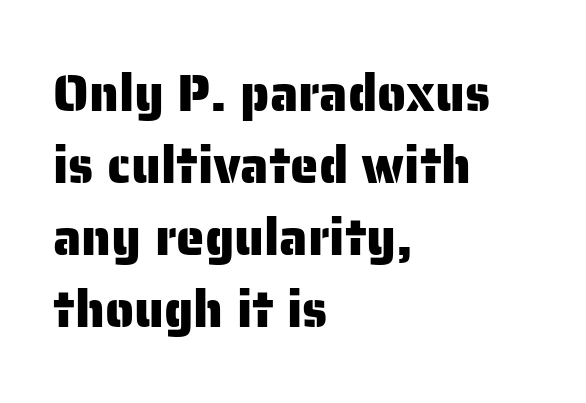
Q: Is the text italic (slanted)? A: No, it is upright.
Q: Is the typeface a serif or a sans-serif typeface? A: Sans-serif.
Q: Is the text underlined? A: No.
Q: How is the paragraph aligned? A: Left-aligned.
Q: Is the spacing between letters normal or unusually wide? A: Normal.
Q: Is the spacing between lines tight, normal or loose? A: Normal.
Q: Width (condensed, normal, or wide)? A: Normal.
Q: Stroke contrast? A: Low.
Q: x-height? A: Medium.
Q: Monospaced? A: No.
